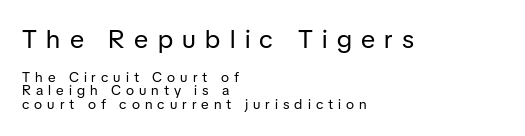
{"italic": "no", "bold": "no", "underline": "no", "align": "left", "line_spacing": "tight", "line_spacing_ratio": 0.96, "letter_spacing": "wide", "letter_spacing_em": 0.36, "larger_block": "first", "size_ratio": 1.86, "glyph_px": 26}
